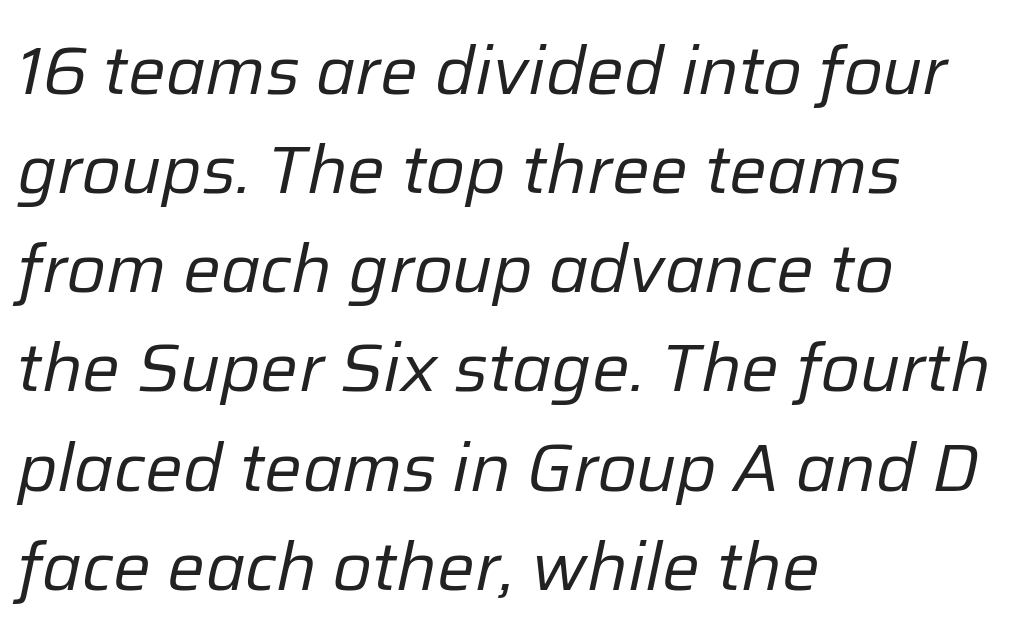
Q: Is the text bold? A: No.
Q: Is the text italic (slanted)? A: Yes, it leans right by about 12 degrees.
Q: Is the text underlined? A: No.
Q: How is the paragraph aligned? A: Left-aligned.
Q: Is the spacing between letters normal or unusually wide? A: Normal.
Q: Is the spacing between lines tight, normal or loose? A: Normal.
Q: Width (condensed, normal, or wide)? A: Normal.
Q: Stroke contrast? A: Low.
Q: x-height? A: Medium.
Q: Monospaced? A: No.
